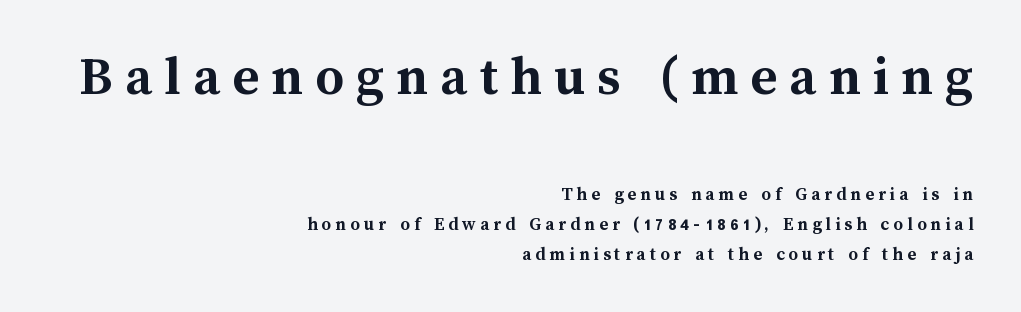
The image shows 57 px semibold type, upright; set right-aligned, normal line spacing (1.58x), unusually wide letter spacing (+0.21 em), not underlined; the first (top) block is 3.0x larger; medium stroke contrast and a medium x-height.
